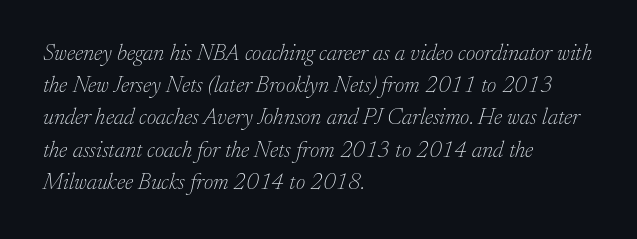
Q: Is the text bold? A: No.
Q: Is the text italic (slanted)? A: Yes, it leans right by about 17 degrees.
Q: Is the text underlined? A: No.
Q: How is the paragraph aligned? A: Left-aligned.
Q: Is the spacing between letters normal or unusually wide? A: Normal.
Q: Is the spacing between lines tight, normal or loose? A: Normal.
